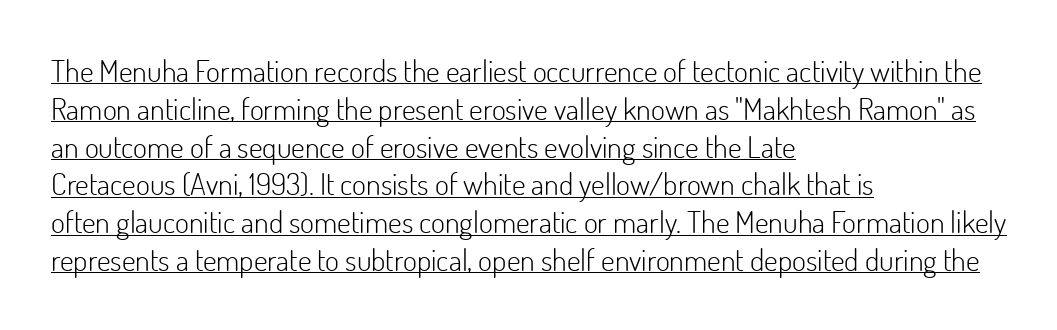
Q: Is the text bold? A: No.
Q: Is the text italic (slanted)? A: No, it is upright.
Q: Is the typeface a serif or a sans-serif typeface? A: Sans-serif.
Q: Is the text underlined? A: Yes.
Q: How is the paragraph aligned? A: Left-aligned.
Q: Is the spacing between letters normal or unusually wide? A: Normal.
Q: Is the spacing between lines tight, normal or loose? A: Normal.
Q: Width (condensed, normal, or wide)? A: Normal.
Q: Stroke contrast? A: Low.
Q: x-height? A: Small.
Q: Monospaced? A: No.
